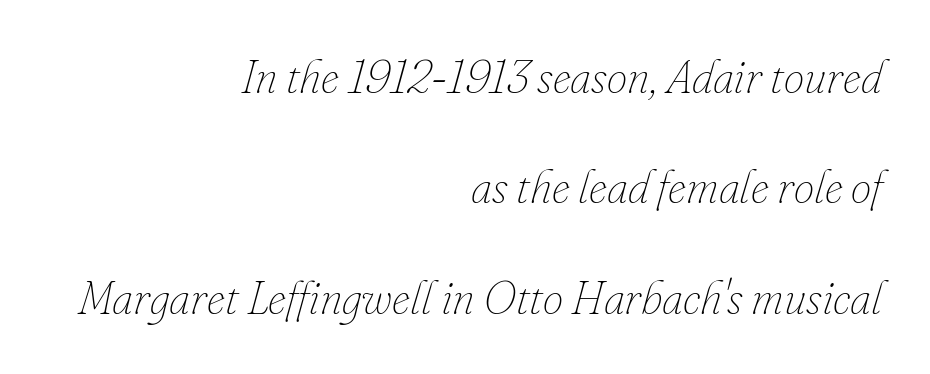
Q: Is the text bold? A: No.
Q: Is the text italic (slanted)? A: Yes, it leans right by about 16 degrees.
Q: Is the text underlined? A: No.
Q: How is the paragraph aligned? A: Right-aligned.
Q: Is the spacing between letters normal or unusually wide? A: Normal.
Q: Is the spacing between lines tight, normal or loose? A: Loose.
Q: Width (condensed, normal, or wide)? A: Normal.
Q: Stroke contrast? A: Low.
Q: x-height? A: Small.
Q: Monospaced? A: No.
